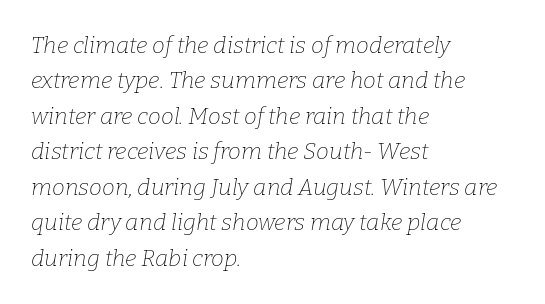
{"italic": "yes", "lean": "right", "slant_degrees": 9, "bold": "no", "underline": "no", "align": "left", "line_spacing": "normal", "line_spacing_ratio": 1.54, "letter_spacing": "normal", "letter_spacing_em": 0.0, "glyph_px": 23}
